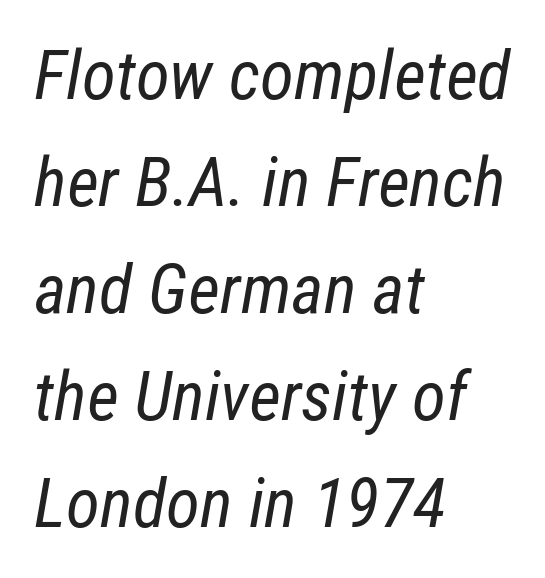
Q: Is the text bold? A: No.
Q: Is the text italic (slanted)? A: Yes, it leans right by about 12 degrees.
Q: Is the text underlined? A: No.
Q: How is the paragraph aligned? A: Left-aligned.
Q: Is the spacing between letters normal or unusually wide? A: Normal.
Q: Is the spacing between lines tight, normal or loose? A: Normal.
Q: Width (condensed, normal, or wide)? A: Condensed.
Q: Stroke contrast? A: Low.
Q: x-height? A: Medium.
Q: Monospaced? A: No.
